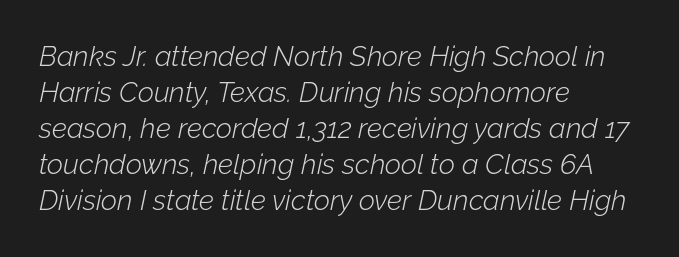
Caption: multi-line text, flush left, ragged right. Would a proofreader flag this as italicized? Yes. No heavy texture on the line: the type isn't bold. Characters follow at the spacing the type designer built in.
